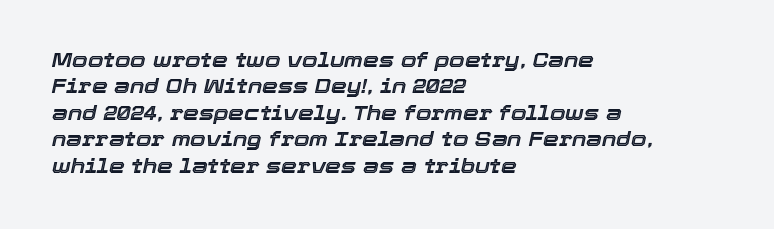
The image shows 20 px text type, italic (leaning right); set left-aligned, normal line spacing (1.32x), normal letter spacing, not underlined.
